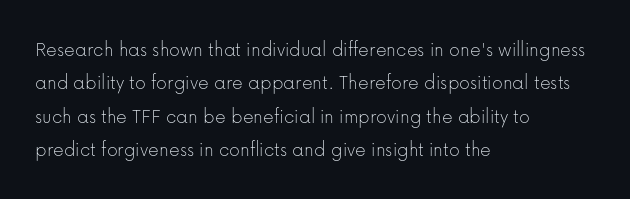
{"italic": "no", "bold": "no", "underline": "no", "align": "left", "line_spacing": "normal", "line_spacing_ratio": 1.59, "letter_spacing": "normal", "letter_spacing_em": 0.0, "glyph_px": 21}
